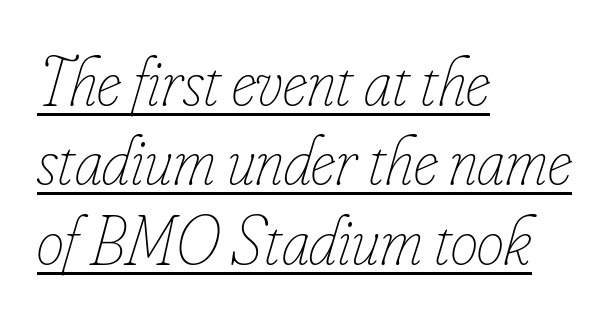
{"italic": "yes", "lean": "right", "slant_degrees": 16, "bold": "no", "weight": "thin", "width": "condensed", "stroke_contrast": "low", "x_height": "small", "monospaced": "no", "underline": "yes", "align": "left", "line_spacing": "tight", "line_spacing_ratio": 1.15, "letter_spacing": "normal", "letter_spacing_em": 0.0, "glyph_px": 69}
